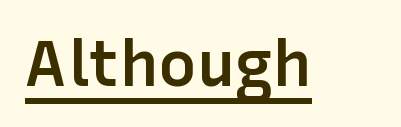
The image shows 64 px semibold sans-serif type, upright; set normal letter spacing, underlined; low stroke contrast and a medium x-height.
